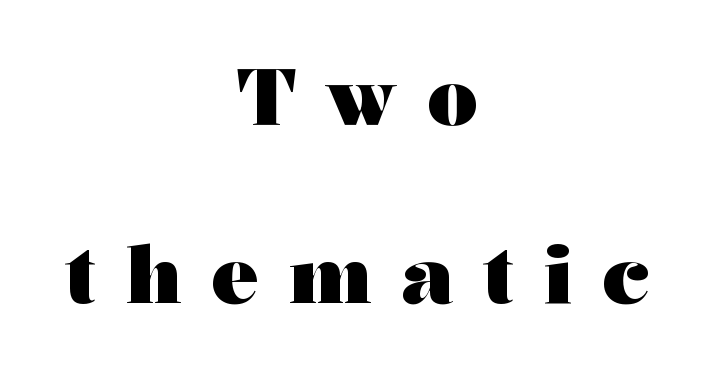
The glyphs in this specimen are seriffed. Nobody drew a line under any word here. The lines in this sample share a center point and differ in where they start and stop. Strokes here are thick enough to call this a true bold. Characters remain perfectly vertical along every line.
